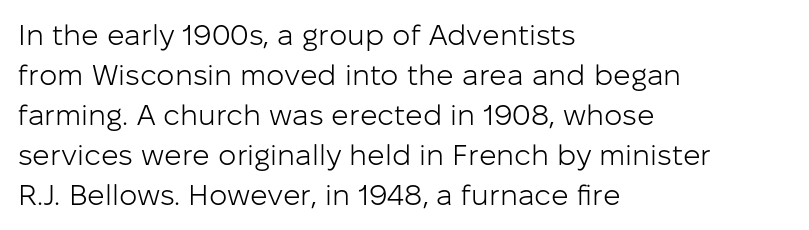
Q: Is the text bold? A: No.
Q: Is the text italic (slanted)? A: No, it is upright.
Q: Is the typeface a serif or a sans-serif typeface? A: Sans-serif.
Q: Is the text underlined? A: No.
Q: How is the paragraph aligned? A: Left-aligned.
Q: Is the spacing between letters normal or unusually wide? A: Normal.
Q: Is the spacing between lines tight, normal or loose? A: Normal.
Q: Width (condensed, normal, or wide)? A: Normal.
Q: Stroke contrast? A: Low.
Q: x-height? A: Medium.
Q: Monospaced? A: No.
